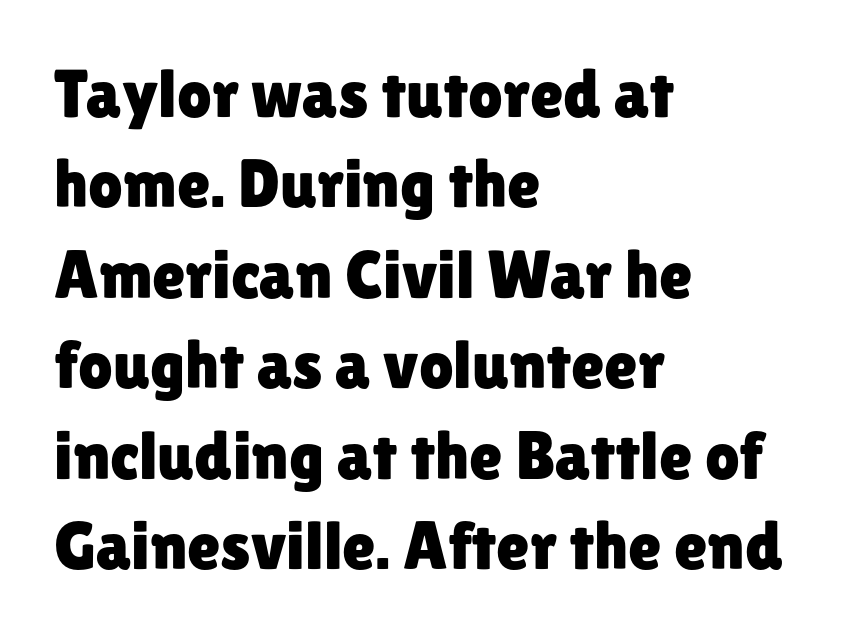
{"serif": "no", "italic": "no", "width": "normal", "stroke_contrast": "low", "x_height": "medium", "monospaced": "no", "underline": "no", "align": "left", "line_spacing": "normal", "line_spacing_ratio": 1.33, "letter_spacing": "normal", "letter_spacing_em": 0.0, "glyph_px": 68}
